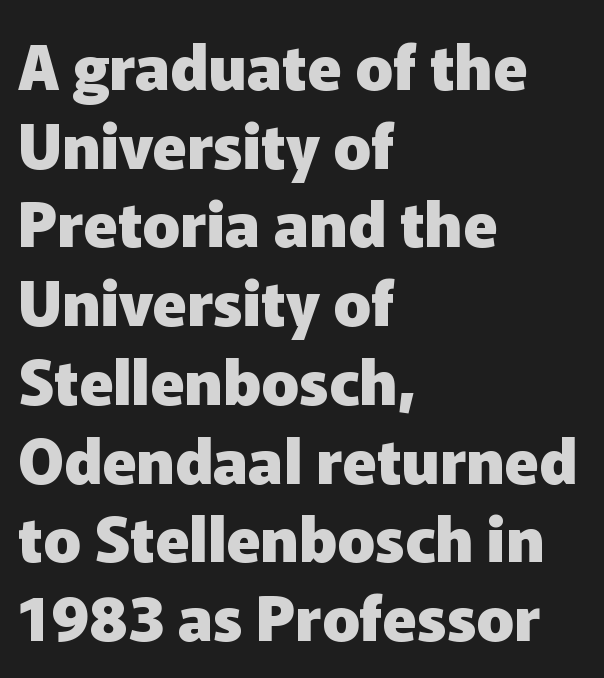
Q: Is the text bold? A: Yes.
Q: Is the text italic (slanted)? A: No, it is upright.
Q: Is the typeface a serif or a sans-serif typeface? A: Sans-serif.
Q: Is the text underlined? A: No.
Q: How is the paragraph aligned? A: Left-aligned.
Q: Is the spacing between letters normal or unusually wide? A: Normal.
Q: Is the spacing between lines tight, normal or loose? A: Normal.
Q: Width (condensed, normal, or wide)? A: Normal.
Q: Stroke contrast? A: Low.
Q: x-height? A: Medium.
Q: Monospaced? A: No.
